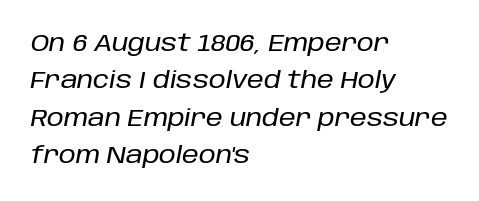
{"italic": "yes", "lean": "right", "slant_degrees": 10, "underline": "no", "align": "left", "line_spacing": "normal", "line_spacing_ratio": 1.56, "letter_spacing": "normal", "letter_spacing_em": 0.0, "glyph_px": 24}
